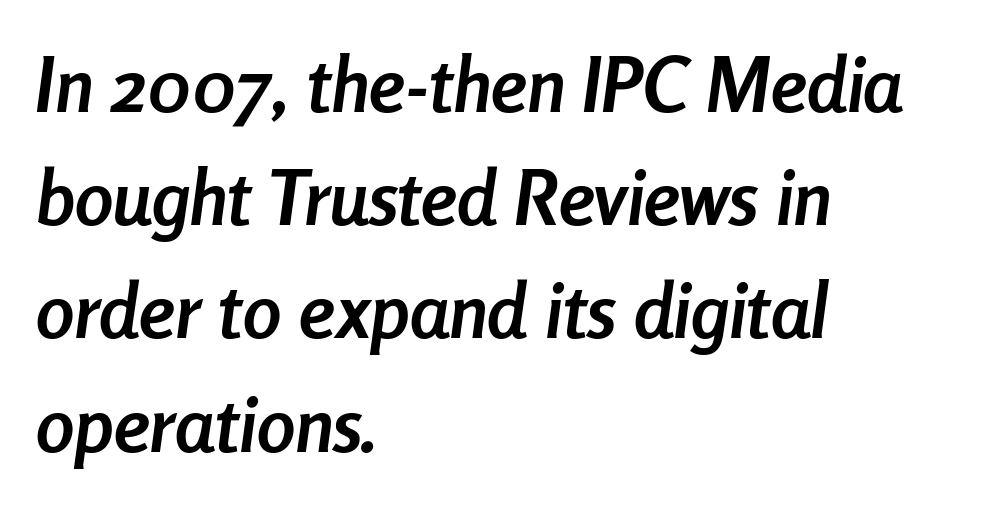
The image shows 77 px semibold, condensed type, italic (leaning right); set left-aligned, normal line spacing (1.47x), normal letter spacing, not underlined; low stroke contrast and a medium x-height.
